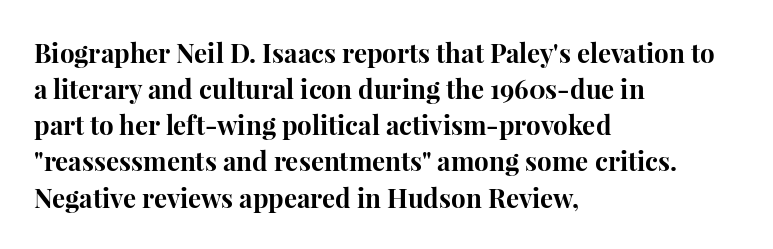
Q: Is the text bold? A: Yes.
Q: Is the text italic (slanted)? A: No, it is upright.
Q: Is the text underlined? A: No.
Q: How is the paragraph aligned? A: Left-aligned.
Q: Is the spacing between letters normal or unusually wide? A: Normal.
Q: Is the spacing between lines tight, normal or loose? A: Normal.
